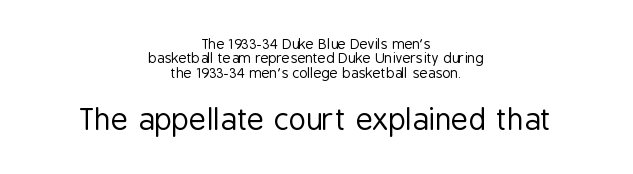
Each new line begins almost immediately beneath the previous one. No chunkiness to these letters — they're not bold. Posture: straight, roman, zero tilt. No word sits above an underline. The passage shown is typed in a proportional face where columns would drift.
